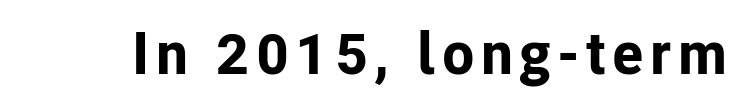
{"serif": "no", "italic": "no", "bold": "yes", "weight": "bold", "width": "normal", "stroke_contrast": "low", "x_height": "medium", "monospaced": "no", "underline": "no", "glyph_px": 59}
